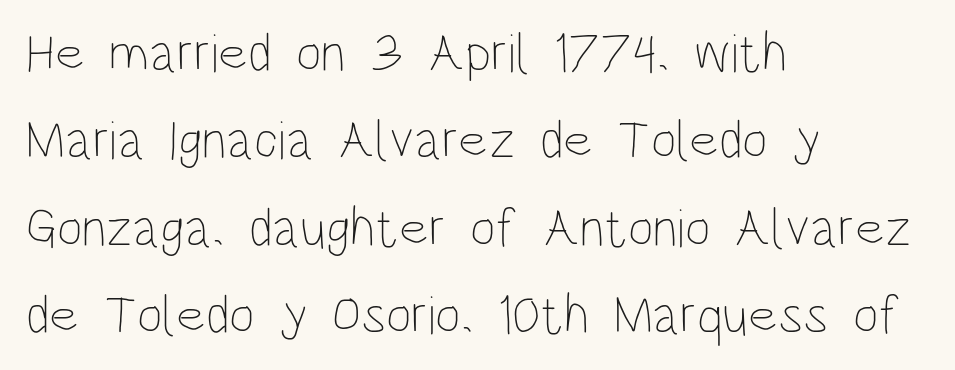
The image shows 55 px thin, condensed type, upright; set left-aligned, normal line spacing (1.59x), normal letter spacing, not underlined; low stroke contrast and a large x-height.
